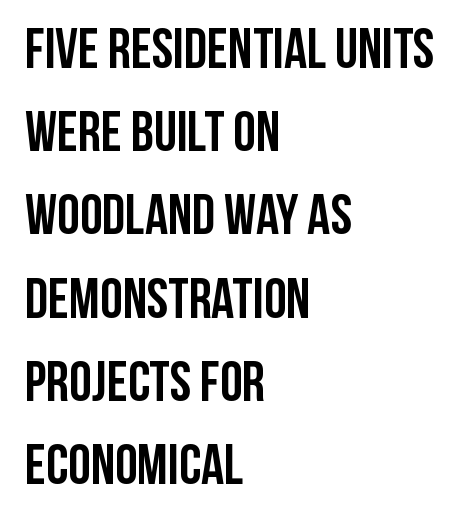
{"serif": "no", "italic": "no", "bold": "yes", "weight": "semibold", "width": "condensed", "stroke_contrast": "low", "x_height": "large", "monospaced": "no", "underline": "no", "align": "left", "line_spacing": "normal", "line_spacing_ratio": 1.46, "letter_spacing": "normal", "letter_spacing_em": 0.0, "glyph_px": 57}
